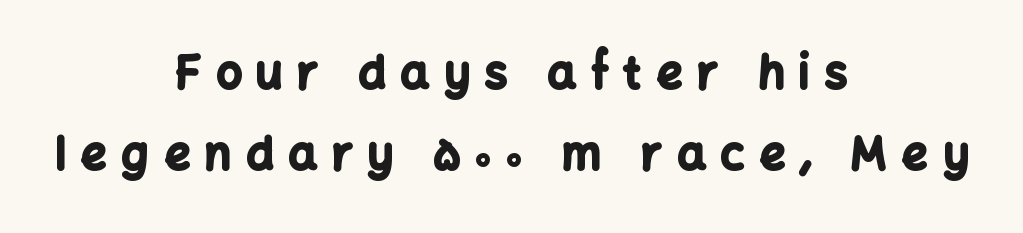
Q: Is the text bold? A: Yes.
Q: Is the text italic (slanted)? A: No, it is upright.
Q: Is the typeface a serif or a sans-serif typeface? A: Sans-serif.
Q: Is the text underlined? A: No.
Q: How is the paragraph aligned? A: Centered.
Q: Is the spacing between letters normal or unusually wide? A: Unusually wide.
Q: Width (condensed, normal, or wide)? A: Normal.
Q: Stroke contrast? A: Low.
Q: x-height? A: Medium.
Q: Monospaced? A: No.
